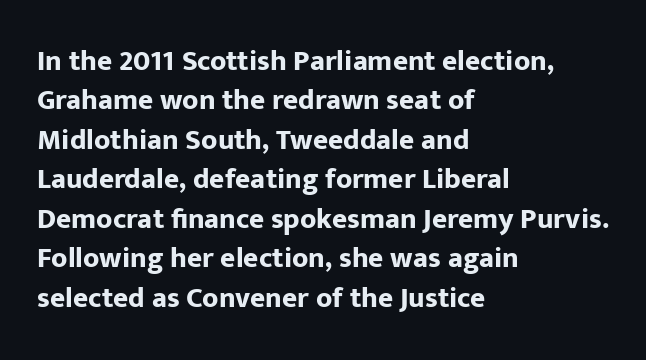
Ordinary non-slanted type is in use. A bare baseline throughout the passage. You could not count columns in this text — the font is proportionally spaced. The letters carry no serifs — their stems end cleanly without finishing strokes. Heavy, bold letterforms. Leading: standard.
